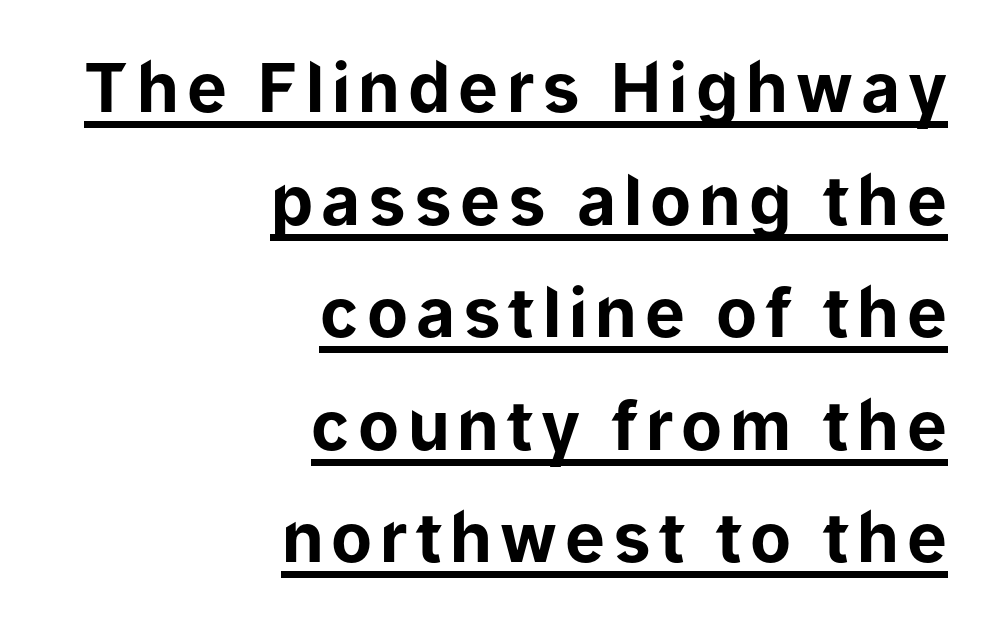
Horizontally, the lines are justified to the trailing edge only. Do the characters align in a grid? No, the font is proportional. Honestly, the underline is the first thing you notice here. This rendering employs a face without finishing strokes, i.e., a sans-serif. The designer left line spacing at the default. Unlike italic type, these characters show no tilt at all.
